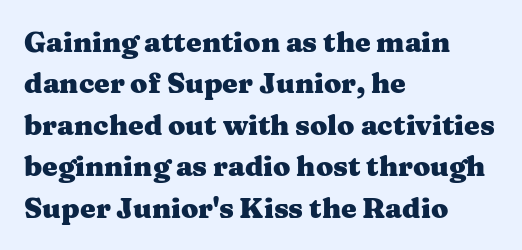
{"serif": "yes", "italic": "no", "bold": "yes", "weight": "heavy", "width": "wide", "stroke_contrast": "medium", "x_height": "medium", "monospaced": "no", "underline": "no", "align": "left", "line_spacing": "normal", "line_spacing_ratio": 1.48, "letter_spacing": "normal", "letter_spacing_em": 0.0, "glyph_px": 28}
